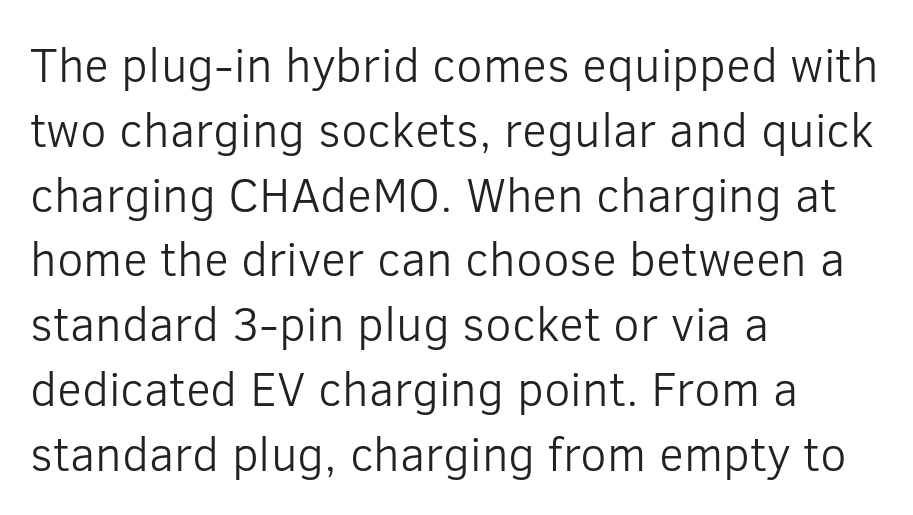
Q: Is the text bold? A: No.
Q: Is the text italic (slanted)? A: No, it is upright.
Q: Is the typeface a serif or a sans-serif typeface? A: Sans-serif.
Q: Is the text underlined? A: No.
Q: How is the paragraph aligned? A: Left-aligned.
Q: Is the spacing between letters normal or unusually wide? A: Normal.
Q: Is the spacing between lines tight, normal or loose? A: Normal.
Q: Width (condensed, normal, or wide)? A: Normal.
Q: Stroke contrast? A: Low.
Q: x-height? A: Medium.
Q: Monospaced? A: No.
